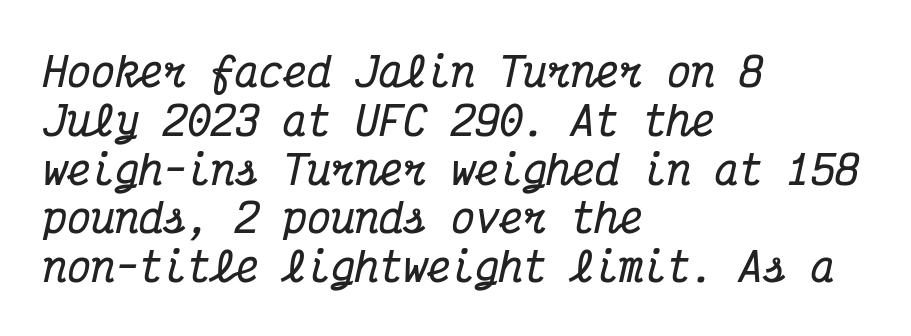
{"serif": "yes", "italic": "yes", "lean": "right", "slant_degrees": 12, "bold": "yes", "weight": "bold", "width": "condensed", "stroke_contrast": "medium", "x_height": "medium", "monospaced": "yes", "underline": "no", "align": "left", "line_spacing_ratio": 1.22, "letter_spacing": "normal", "letter_spacing_em": 0.0, "glyph_px": 40}
